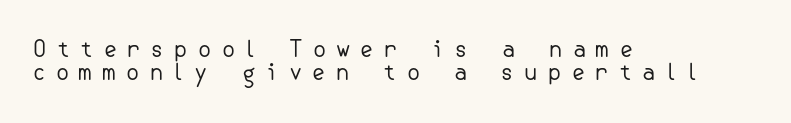
This rendering features lettering with no underline. The tracking jumps out immediately: characters are airy and widely separated. Stroke thickness stays within the range of a standard reading face or lighter. Each line starts at the same left margin while the right side varies. When letters stand straight like this, we call the style roman or upright.
